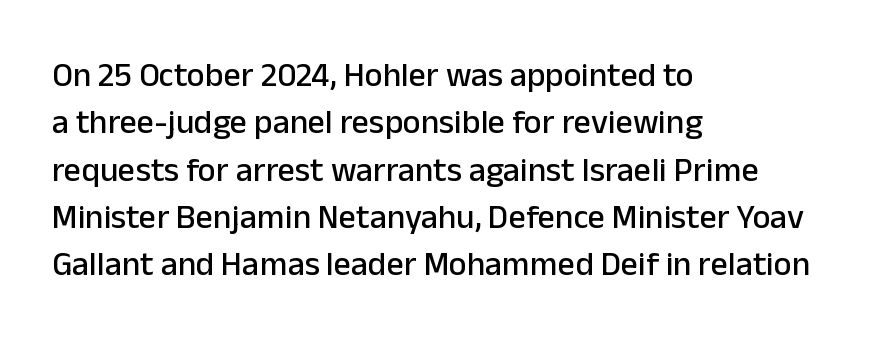
Q: Is the text italic (slanted)? A: No, it is upright.
Q: Is the typeface a serif or a sans-serif typeface? A: Sans-serif.
Q: Is the text underlined? A: No.
Q: How is the paragraph aligned? A: Left-aligned.
Q: Is the spacing between letters normal or unusually wide? A: Normal.
Q: Is the spacing between lines tight, normal or loose? A: Normal.
Q: Width (condensed, normal, or wide)? A: Normal.
Q: Stroke contrast? A: Low.
Q: x-height? A: Medium.
Q: Monospaced? A: No.
